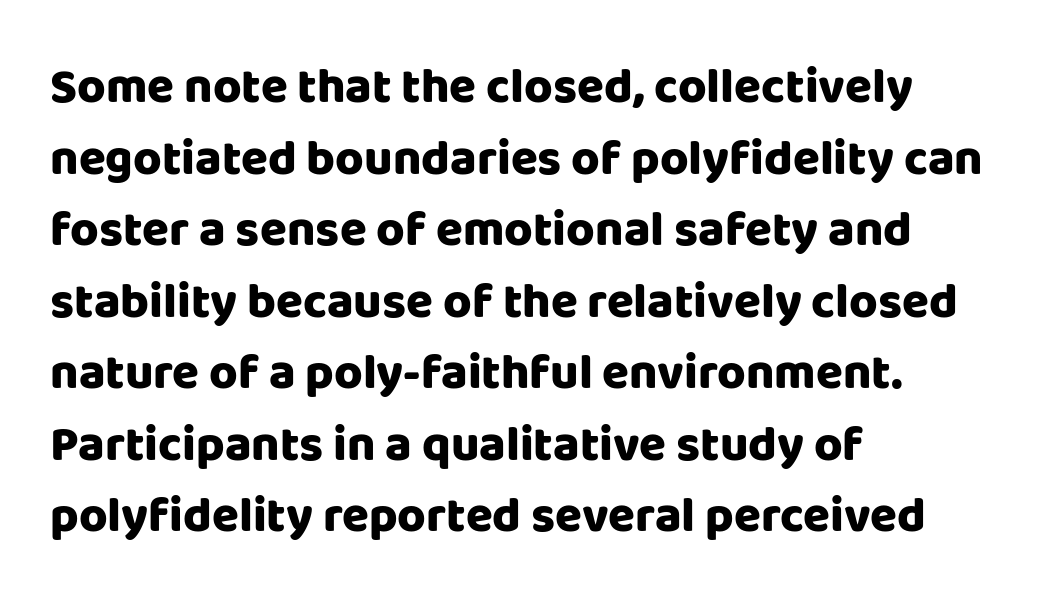
{"serif": "no", "italic": "no", "bold": "yes", "weight": "heavy", "width": "normal", "stroke_contrast": "low", "x_height": "large", "monospaced": "no", "underline": "no", "align": "left", "line_spacing": "normal", "line_spacing_ratio": 1.46, "letter_spacing": "normal", "letter_spacing_em": 0.0, "glyph_px": 49}
